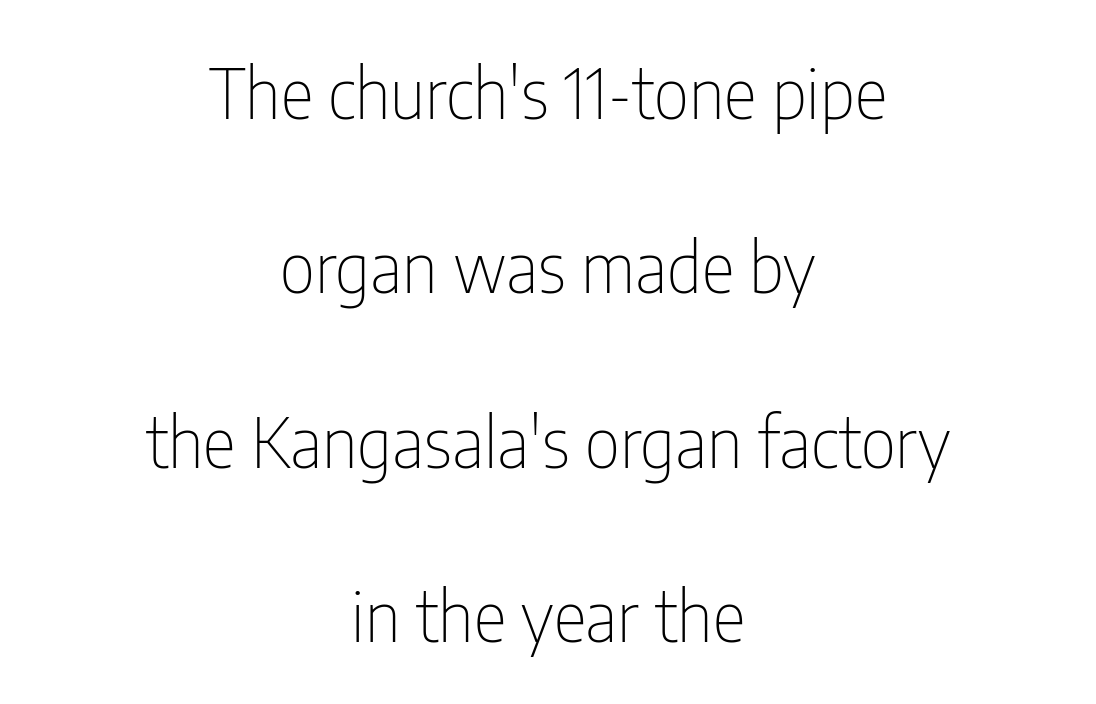
Notice how the stems are strictly vertical — no italics here. This rendering features lettering with no underline. The passage is arranged like a title page — every line centered. Look at the tracking — it's just the regular setting, nothing added. Stroke terminals: plain, sans-serif. Successive baselines arrive slowly, with a big drop between each.
